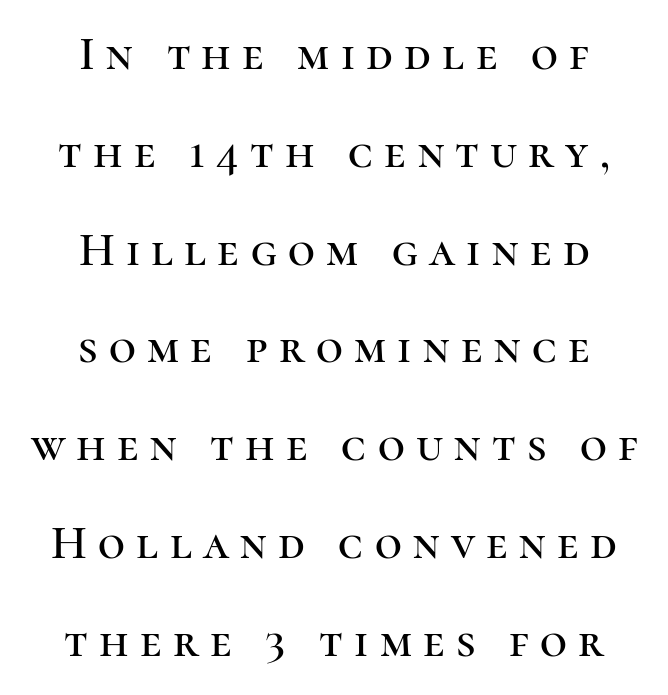
Type without underlining. Line spacing here is loose. Varying glyph widths throughout — classic text-font behaviour. Compared with a flush-left layout, this one balances lines on the center instead. Does the lettering tilt? It doesn't — this is upright.
